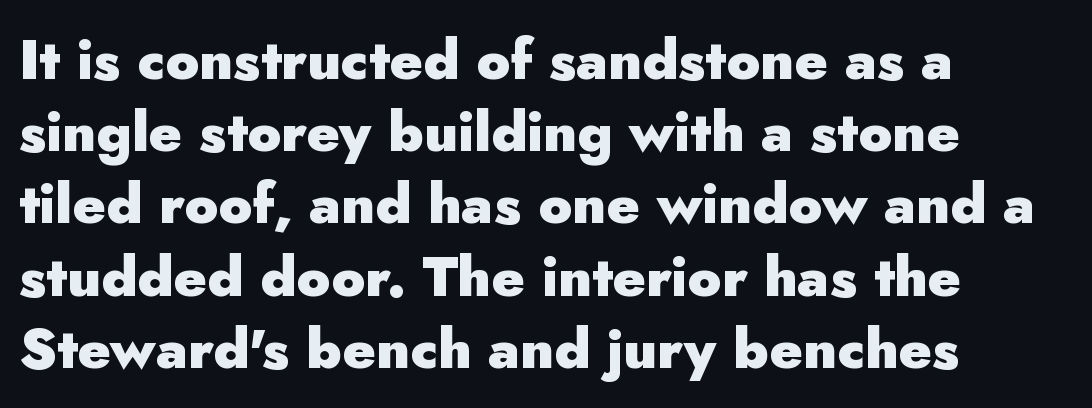
The image shows 56 px heavy sans-serif type, upright; set left-aligned, normal line spacing (1.29x), normal letter spacing, not underlined; low stroke contrast and a small x-height.
